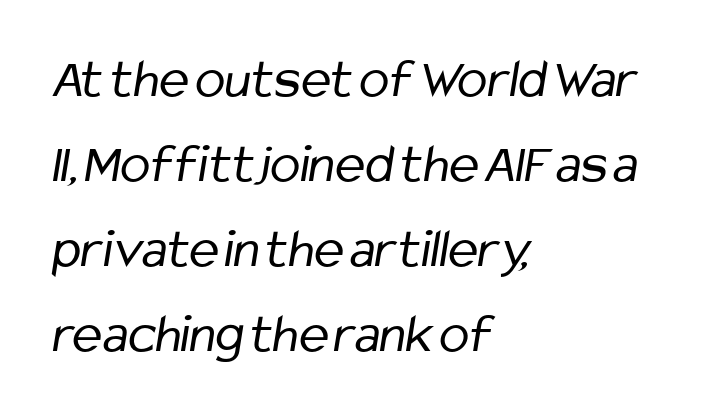
{"serif": "no", "bold": "no", "weight": "regular", "width": "condensed", "stroke_contrast": "low", "x_height": "medium", "monospaced": "no", "underline": "no", "align": "left", "line_spacing": "normal", "line_spacing_ratio": 1.52, "letter_spacing": "normal", "letter_spacing_em": 0.0, "glyph_px": 56}
